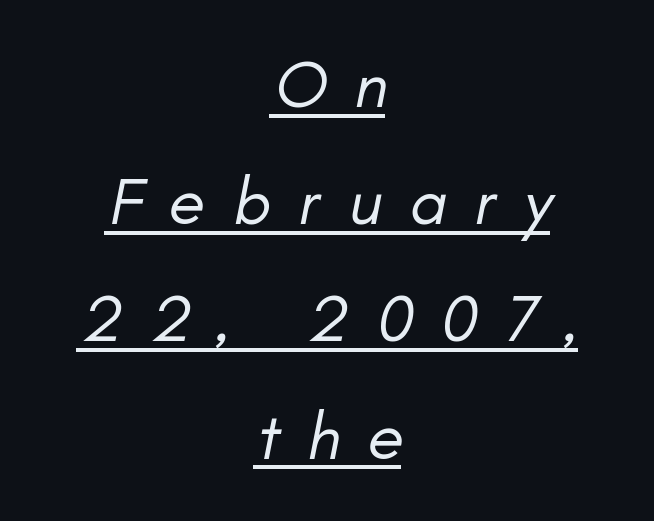
{"italic": "yes", "lean": "right", "slant_degrees": 11, "bold": "no", "weight": "regular", "width": "normal", "stroke_contrast": "low", "x_height": "small", "monospaced": "no", "underline": "yes", "align": "center", "line_spacing_ratio": 1.75, "letter_spacing": "wide", "letter_spacing_em": 0.41, "glyph_px": 67}
